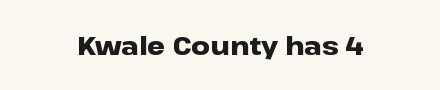
{"italic": "no", "bold": "yes", "underline": "no", "align": "center", "letter_spacing": "normal", "letter_spacing_em": 0.0, "glyph_px": 26}
